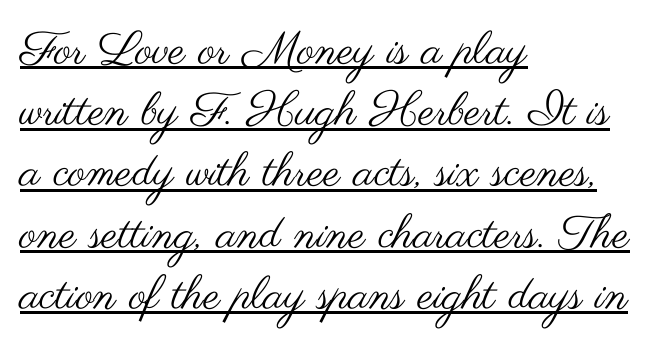
Casual observation: everything's shoved over to the left. The strokes carry an ordinary text weight at most. No feet cap the strokes, marking this as sans-serif type. A continuous stroke trails under the words, as in a hyperlink. Is the letter spacing exaggerated? No — it looks like the ordinary default.
